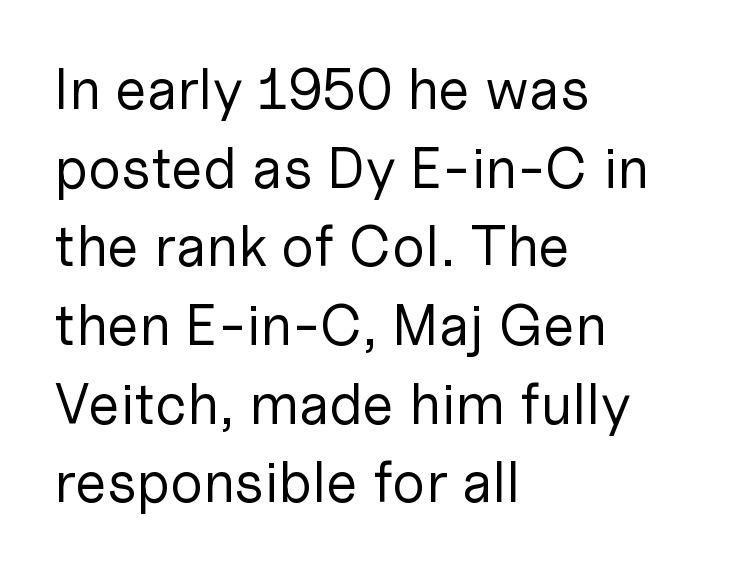
{"serif": "no", "italic": "no", "bold": "no", "weight": "regular", "width": "normal", "stroke_contrast": "low", "x_height": "medium", "monospaced": "no", "underline": "no", "align": "left", "line_spacing": "normal", "line_spacing_ratio": 1.38, "letter_spacing": "normal", "letter_spacing_em": 0.0, "glyph_px": 57}
